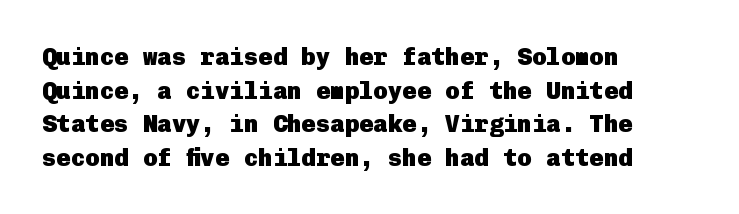
Q: Is the text bold? A: Yes.
Q: Is the text italic (slanted)? A: No, it is upright.
Q: Is the text underlined? A: No.
Q: How is the paragraph aligned? A: Left-aligned.
Q: Is the spacing between letters normal or unusually wide? A: Normal.
Q: Is the spacing between lines tight, normal or loose? A: Normal.
